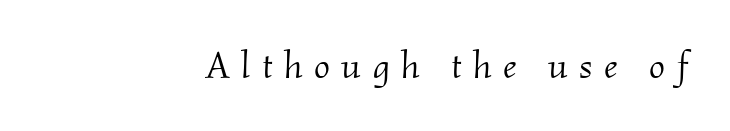
This sample uses expanded letter spacing, leaving extra air between glyphs. The foot of each line stays bare and open. The rag falls on the left side of this text block. Note the varied advance widths — an 'i' is clearly narrower than an 'm'. Letters have the restrained weight of plain body copy at most. The passage shown is typeset with a serif family.
